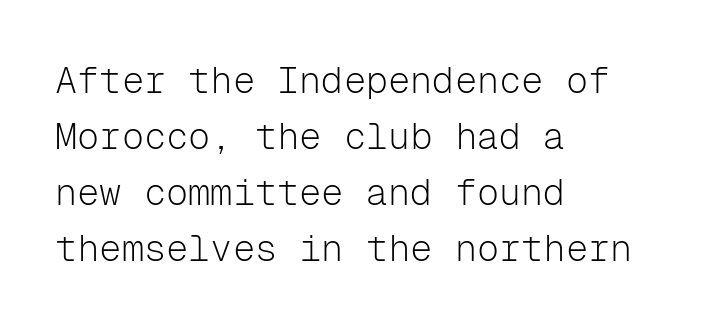
Q: Is the text bold? A: No.
Q: Is the text italic (slanted)? A: No, it is upright.
Q: Is the typeface a serif or a sans-serif typeface? A: Sans-serif.
Q: Is the text underlined? A: No.
Q: How is the paragraph aligned? A: Left-aligned.
Q: Is the spacing between letters normal or unusually wide? A: Normal.
Q: Is the spacing between lines tight, normal or loose? A: Normal.
Q: Width (condensed, normal, or wide)? A: Normal.
Q: Stroke contrast? A: Low.
Q: x-height? A: Medium.
Q: Monospaced? A: Yes.
